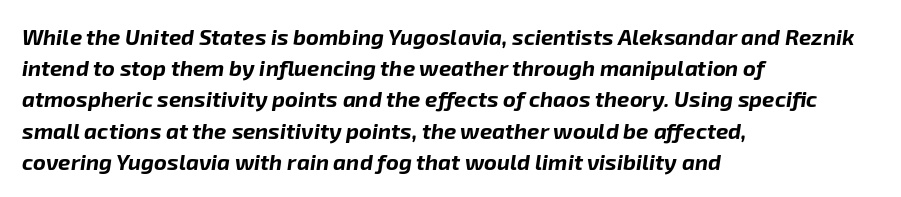
The image shows 22 px bold type, italic (leaning right); set left-aligned, normal line spacing (1.42x), normal letter spacing, not underlined.
